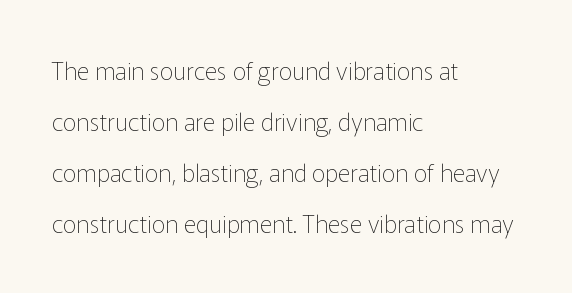
Q: Is the text bold? A: No.
Q: Is the text italic (slanted)? A: No, it is upright.
Q: Is the text underlined? A: No.
Q: How is the paragraph aligned? A: Left-aligned.
Q: Is the spacing between letters normal or unusually wide? A: Normal.
Q: Is the spacing between lines tight, normal or loose? A: Loose.
